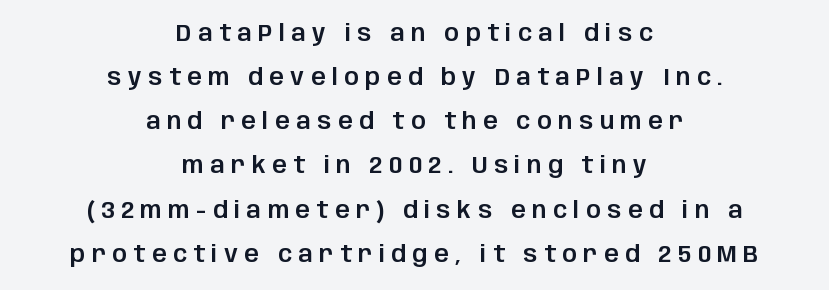
{"italic": "no", "underline": "no", "align": "center", "line_spacing": "loose", "line_spacing_ratio": 1.92, "letter_spacing": "wide", "letter_spacing_em": 0.28, "glyph_px": 23}
